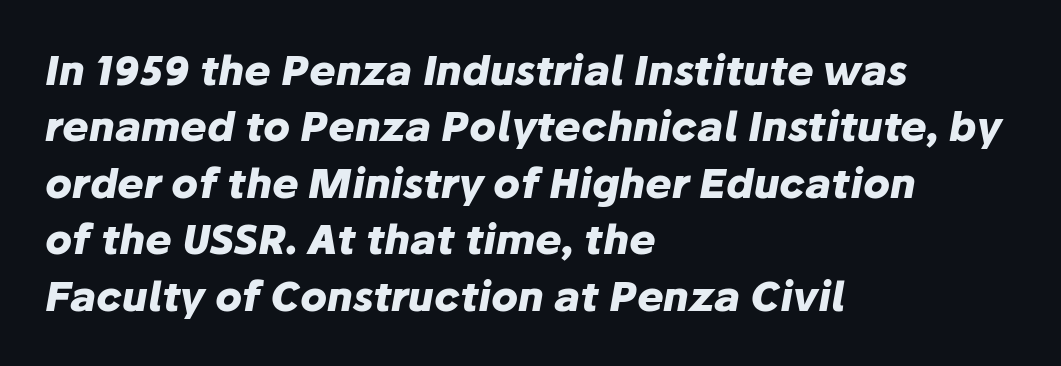
The baseline area is clear. Layout note: lines flush left. The lettering tilts uniformly, giving the passage an italic look. Looks like regular typesetting: each glyph gets only the width it needs.
